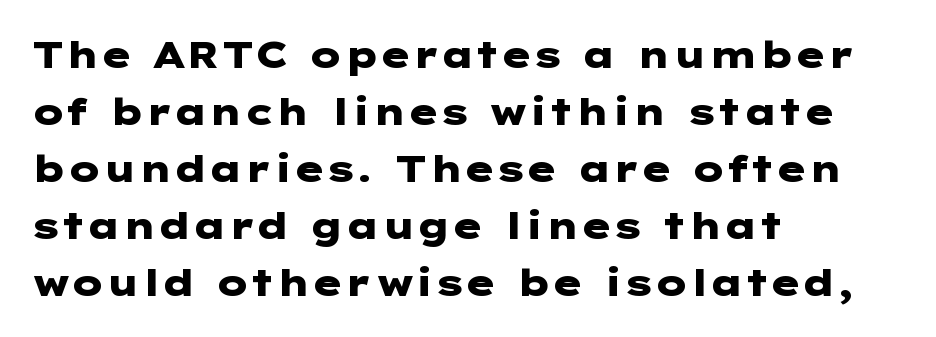
The zone under the glyphs is completely vacant. Check where the strokes stop: nothing finishes them off — pure sans. Students, this is bold: see how much ink each stroke carries. Notice how the stems are strictly vertical — no italics here. Alignment: flush left.
